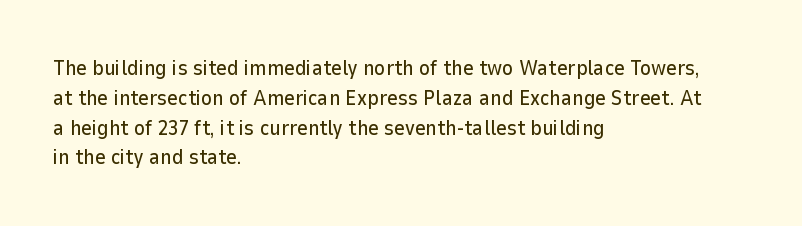
Q: Is the text italic (slanted)? A: No, it is upright.
Q: Is the text underlined? A: No.
Q: How is the paragraph aligned? A: Left-aligned.
Q: Is the spacing between letters normal or unusually wide? A: Normal.
Q: Is the spacing between lines tight, normal or loose? A: Normal.
